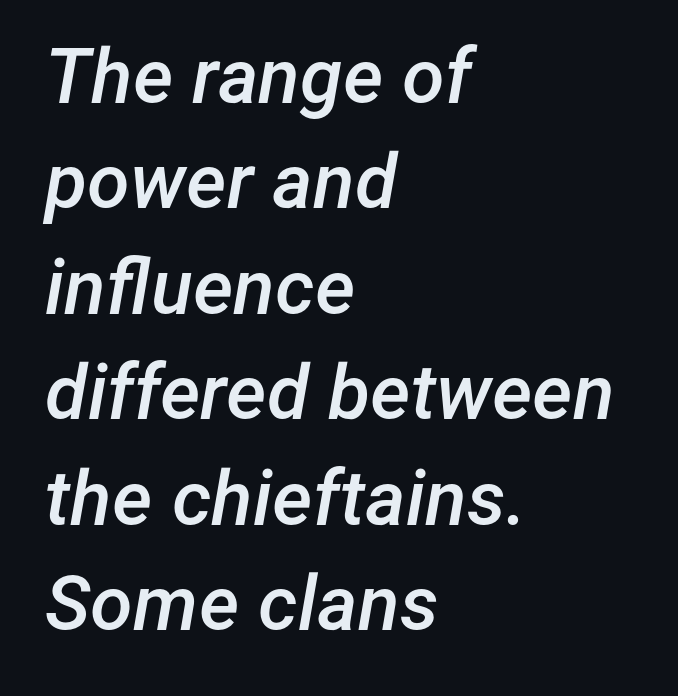
The image shows 77 px semibold type, italic (leaning right); set left-aligned, normal line spacing (1.37x), normal letter spacing, not underlined; low stroke contrast and a medium x-height.
